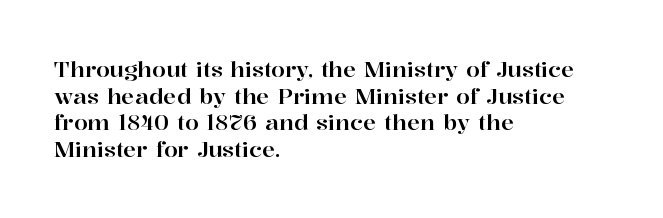
{"italic": "no", "underline": "no", "align": "left", "line_spacing_ratio": 1.21, "letter_spacing": "normal", "letter_spacing_em": 0.0, "glyph_px": 22}
